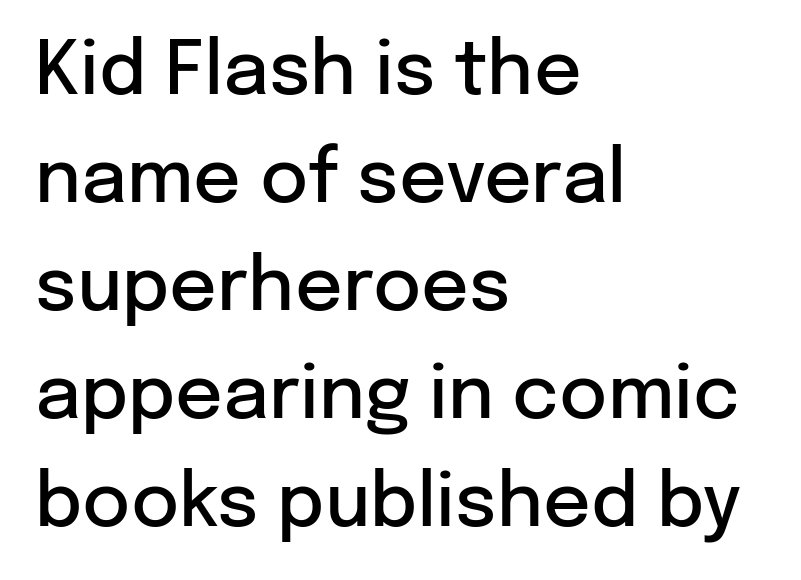
Are there feet on the stems? There aren't — it's a sans. A typesetter would call this zero additional tracking. The rendering anchors every line to the left-hand side. How would I describe the line gaps? Plain and ordinary. No italicization has been applied; the sample stays upright.
